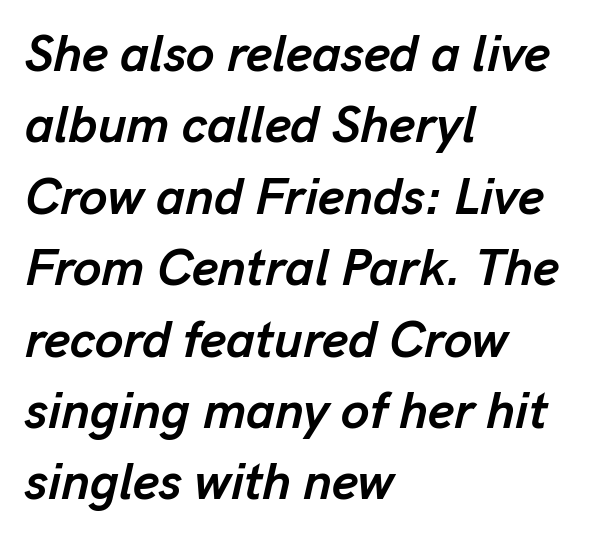
The image shows 51 px semibold type, italic (leaning right); set left-aligned, normal line spacing (1.4x), normal letter spacing, not underlined; low stroke contrast and a medium x-height.
